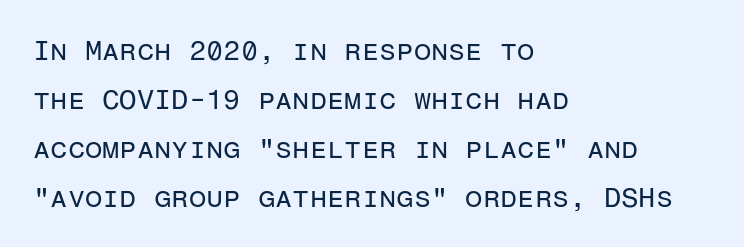
Q: Is the text bold? A: No.
Q: Is the text italic (slanted)? A: No, it is upright.
Q: Is the typeface a serif or a sans-serif typeface? A: Sans-serif.
Q: Is the text underlined? A: No.
Q: How is the paragraph aligned? A: Left-aligned.
Q: Is the spacing between letters normal or unusually wide? A: Normal.
Q: Width (condensed, normal, or wide)? A: Normal.
Q: Stroke contrast? A: Low.
Q: x-height? A: Medium.
Q: Monospaced? A: Yes.
